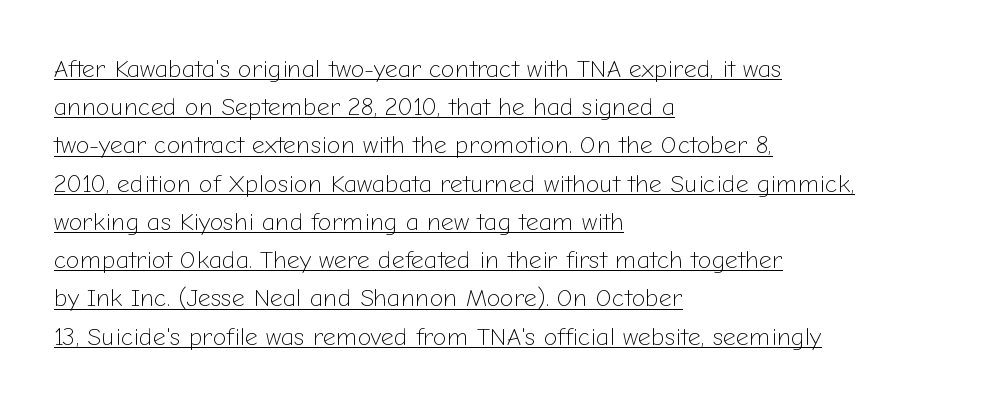
A typesetter would mark this as roman, not italic. Words appear dense and cohesive because spacing is normal. The block of text has a typical density, with ordinary space between rows. Somebody hit Ctrl+U on this one — the words are underlined. Stem width sits at or under what a default text font uses.
